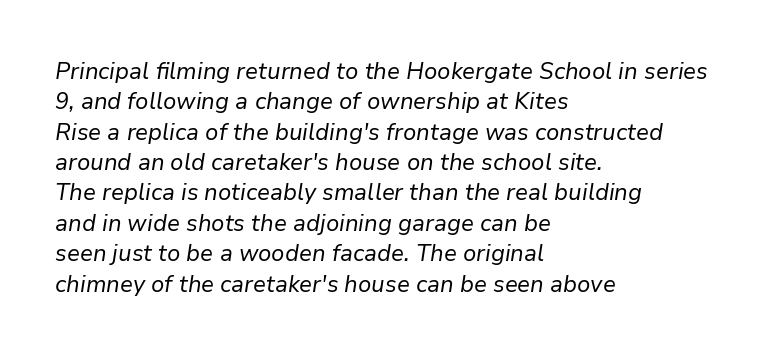
Q: Is the text bold? A: No.
Q: Is the text italic (slanted)? A: Yes, it leans right by about 9 degrees.
Q: Is the text underlined? A: No.
Q: How is the paragraph aligned? A: Left-aligned.
Q: Is the spacing between letters normal or unusually wide? A: Normal.
Q: Is the spacing between lines tight, normal or loose? A: Normal.
